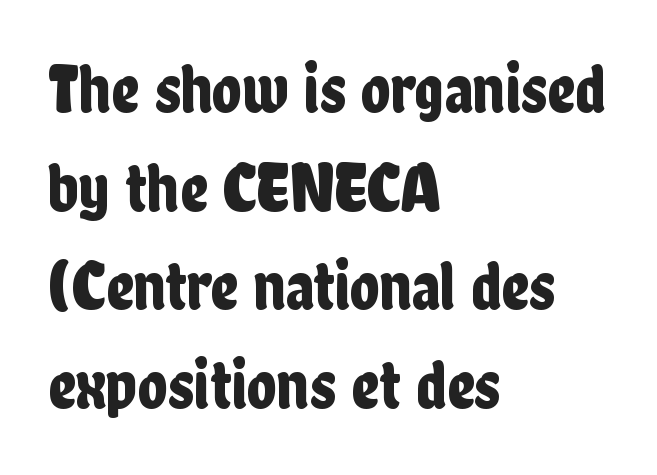
{"serif": "no", "italic": "no", "width": "condensed", "stroke_contrast": "low", "x_height": "medium", "monospaced": "no", "underline": "no", "align": "left", "line_spacing": "normal", "line_spacing_ratio": 1.43, "letter_spacing": "normal", "letter_spacing_em": 0.0, "glyph_px": 69}
